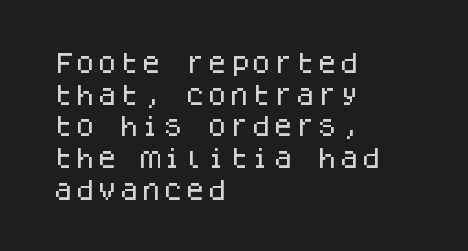
The image shows 22 px text type, upright; set left-aligned, normal line spacing (1.44x), normal letter spacing, not underlined.
